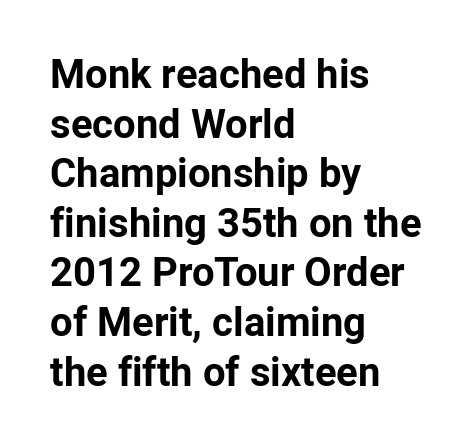
Notice how thick the strokes are: this is what a full bold looks like. Casual observation: everything's shoved over to the left. Character widths vary here, with narrow letters taking less room than wide ones. Plain, unruled lines of type. The axis of the letterforms is exactly vertical.
